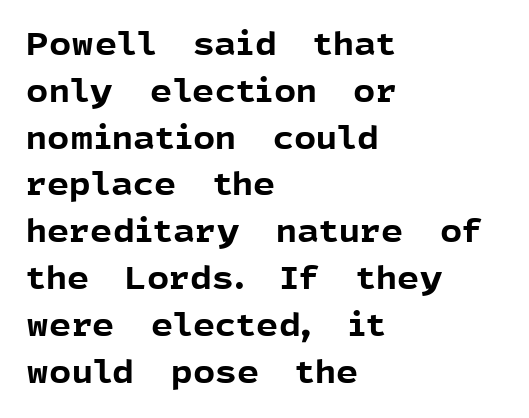
You could not count columns in this text — the font is proportionally spaced. Is the letter spacing exaggerated? No — it looks like the ordinary default. The foot of each line stays bare and open. The letters stand upright; this is a roman face. Is the type bold? Yes — the strokes are clearly thick and heavy. Each letter's strokes conclude bluntly, with no projecting serifs.
